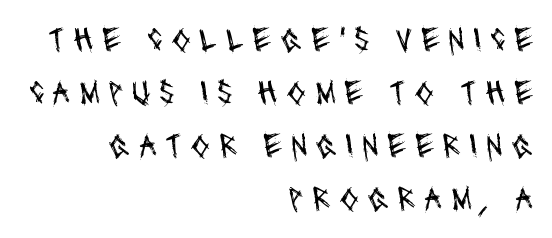
The image shows 35 px regular-weight, condensed sans-serif type; set right-aligned, normal line spacing (1.51x), unusually wide letter spacing (+0.24 em), not underlined; medium stroke contrast and a large x-height.
